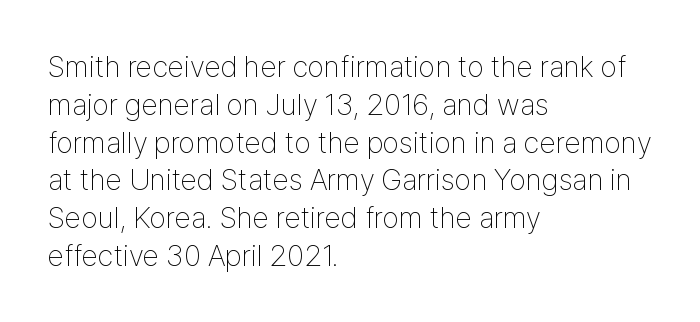
Q: Is the text bold? A: No.
Q: Is the text italic (slanted)? A: No, it is upright.
Q: Is the typeface a serif or a sans-serif typeface? A: Sans-serif.
Q: Is the text underlined? A: No.
Q: How is the paragraph aligned? A: Left-aligned.
Q: Is the spacing between letters normal or unusually wide? A: Normal.
Q: Is the spacing between lines tight, normal or loose? A: Normal.
Q: Width (condensed, normal, or wide)? A: Condensed.
Q: Stroke contrast? A: Low.
Q: x-height? A: Medium.
Q: Monospaced? A: No.
